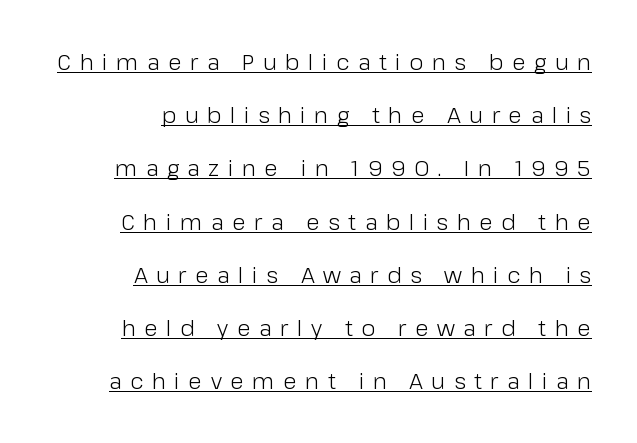
The image shows 22 px text type, upright; set right-aligned, loose line spacing (2.42x), unusually wide letter spacing (+0.39 em), underlined.
